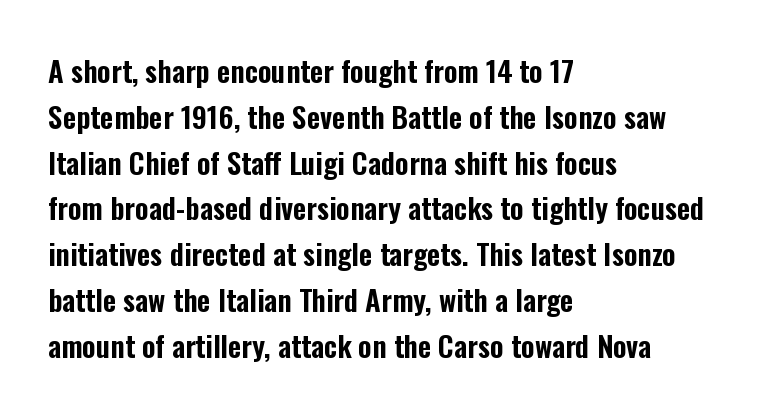
Q: Is the text italic (slanted)? A: No, it is upright.
Q: Is the typeface a serif or a sans-serif typeface? A: Sans-serif.
Q: Is the text underlined? A: No.
Q: How is the paragraph aligned? A: Left-aligned.
Q: Is the spacing between letters normal or unusually wide? A: Normal.
Q: Is the spacing between lines tight, normal or loose? A: Normal.
Q: Width (condensed, normal, or wide)? A: Condensed.
Q: Stroke contrast? A: Low.
Q: x-height? A: Medium.
Q: Monospaced? A: No.
